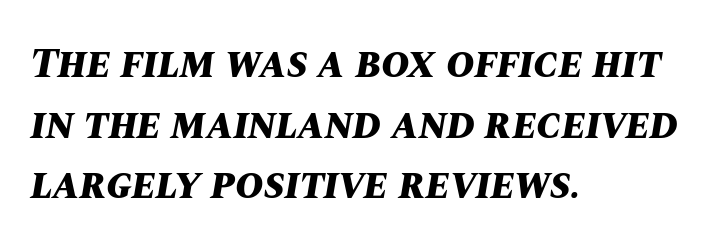
The image shows 43 px bold type, italic (leaning right); set left-aligned, normal line spacing (1.41x), normal letter spacing, not underlined; medium stroke contrast and a large x-height.
